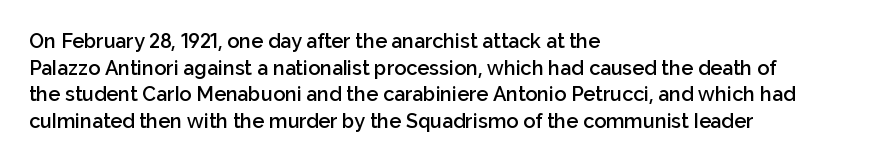
The specimen omits any rule beneath the text block's lines. Ordinary non-slanted type is in use. The tracking reads as untouched default to a designer's eye. Casual observation: everything's shoved over to the left. Honestly, the row spacing looks completely unremarkable.
